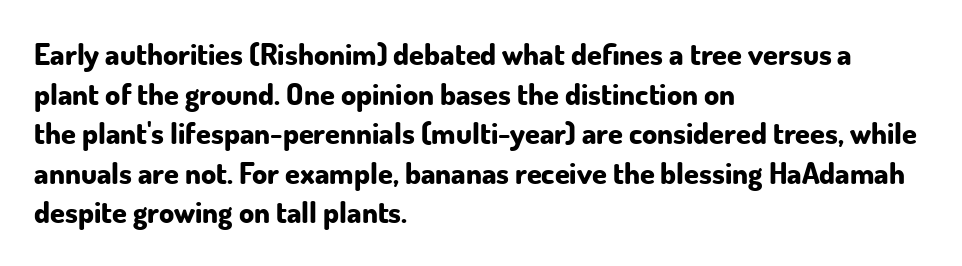
Q: Is the text bold? A: Yes.
Q: Is the text italic (slanted)? A: No, it is upright.
Q: Is the typeface a serif or a sans-serif typeface? A: Sans-serif.
Q: Is the text underlined? A: No.
Q: How is the paragraph aligned? A: Left-aligned.
Q: Is the spacing between letters normal or unusually wide? A: Normal.
Q: Is the spacing between lines tight, normal or loose? A: Normal.
Q: Width (condensed, normal, or wide)? A: Normal.
Q: Stroke contrast? A: Low.
Q: x-height? A: Small.
Q: Monospaced? A: No.
